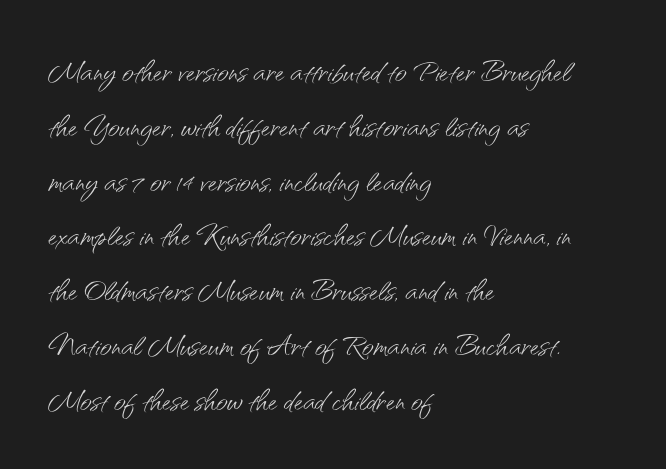
Heaviness? Minimal to ordinary, like unemphasized prose. The designer left line spacing at the default. To sum up the face: it is a sans, with no serifs. Observe the ordinary spacing: letters are neighbours, not strangers. In CSS terms this would be text-align: left.
